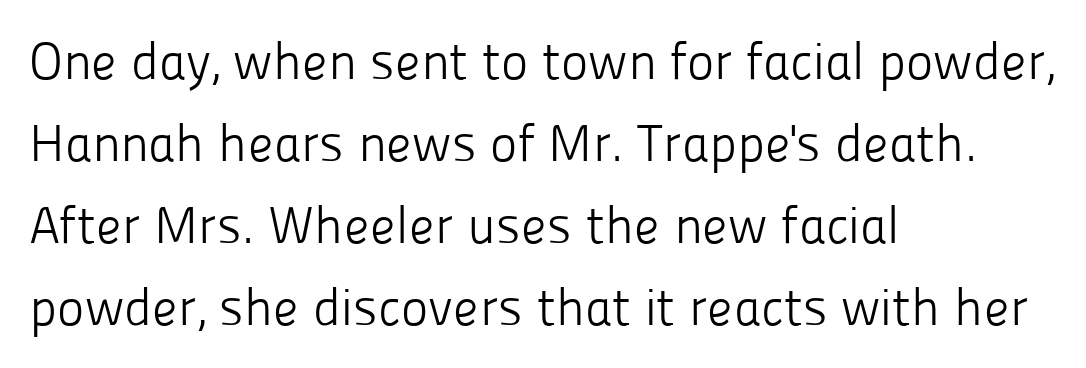
What stands out about the letter spacing? Nothing — it is the standard amount. Weight: not bold — regular or lighter. The passage shown is typeset with a sans-serif family. Spacing verdict: proportional, widths tailored to each character. Horizontal alignment here is leftward, the default for most running prose.
